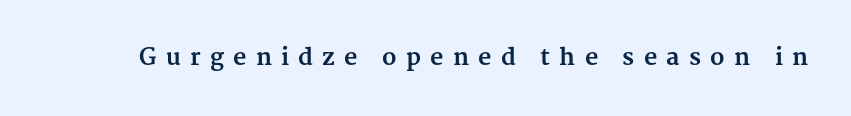
Q: Is the text bold? A: Yes.
Q: Is the text italic (slanted)? A: No, it is upright.
Q: Is the text underlined? A: No.
Q: Is the spacing between letters normal or unusually wide? A: Unusually wide.
